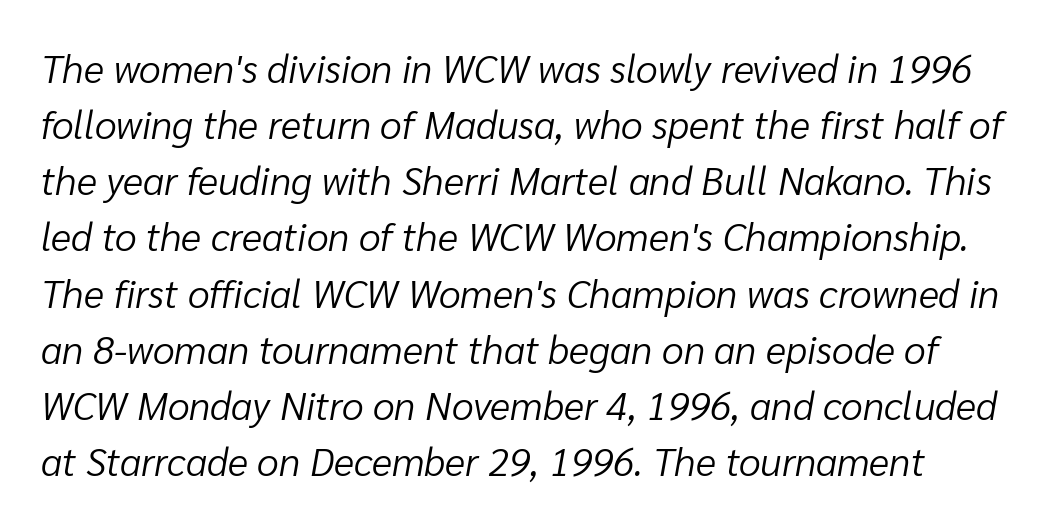
The image shows 39 px light type, italic (leaning right); set normal line spacing (1.44x), normal letter spacing, not underlined; low stroke contrast and a medium x-height.
